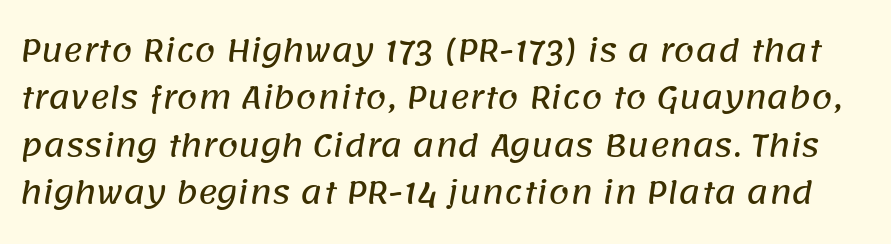
Q: Is the typeface a serif or a sans-serif typeface? A: Sans-serif.
Q: Is the text underlined? A: No.
Q: Is the spacing between letters normal or unusually wide? A: Normal.
Q: Is the spacing between lines tight, normal or loose? A: Normal.
Q: Width (condensed, normal, or wide)? A: Normal.
Q: Stroke contrast? A: Low.
Q: x-height? A: Large.
Q: Monospaced? A: No.
